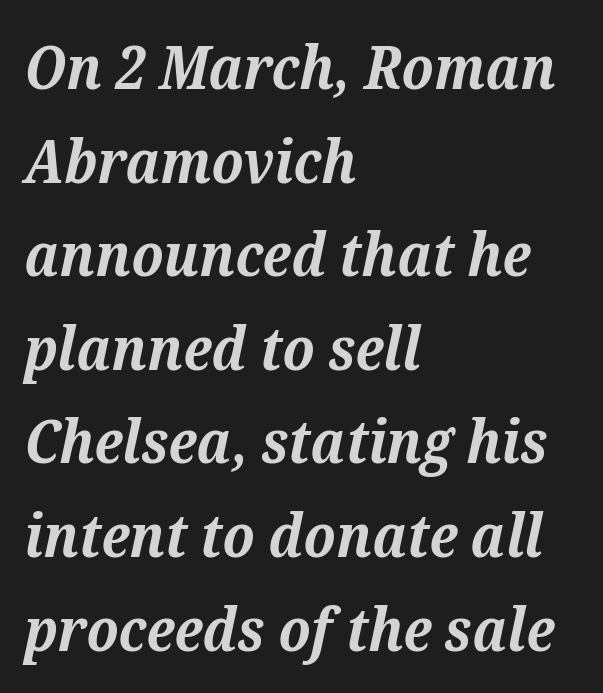
Q: Is the text bold? A: Yes.
Q: Is the text italic (slanted)? A: Yes, it leans right by about 12 degrees.
Q: Is the typeface a serif or a sans-serif typeface? A: Serif.
Q: Is the text underlined? A: No.
Q: How is the paragraph aligned? A: Left-aligned.
Q: Is the spacing between letters normal or unusually wide? A: Normal.
Q: Is the spacing between lines tight, normal or loose? A: Normal.
Q: Width (condensed, normal, or wide)? A: Normal.
Q: Stroke contrast? A: Medium.
Q: x-height? A: Medium.
Q: Monospaced? A: No.
